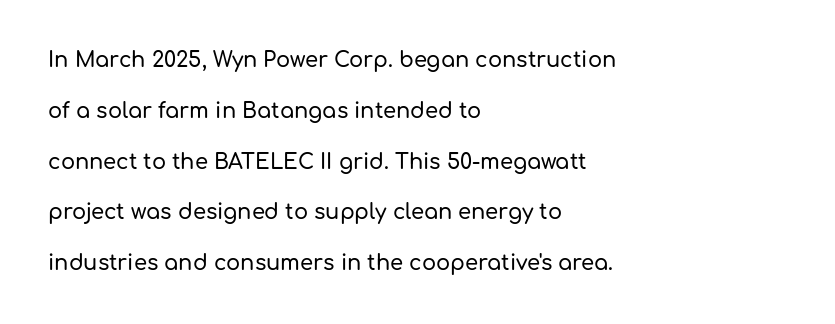
The image shows 21 px text type, upright; set left-aligned, loose line spacing (2.42x), normal letter spacing, not underlined.
